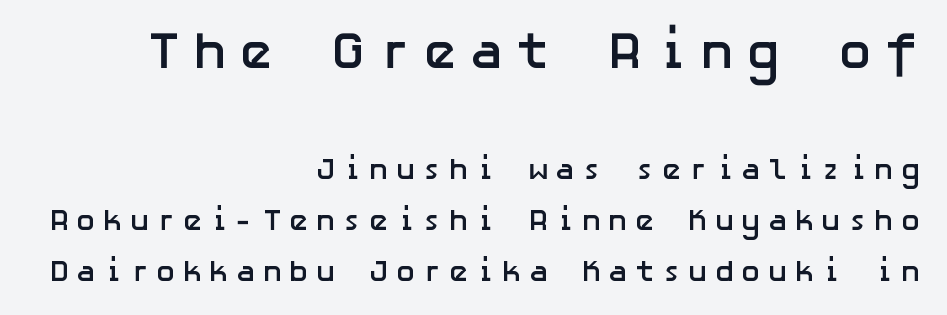
{"serif": "no", "italic": "no", "bold": "yes", "weight": "semibold", "width": "normal", "stroke_contrast": "low", "x_height": "medium", "underline": "no", "align": "right", "line_spacing": "normal", "line_spacing_ratio": 1.69, "letter_spacing": "wide", "letter_spacing_em": 0.22, "larger_block": "first", "size_ratio": 1.73, "glyph_px": 52}
